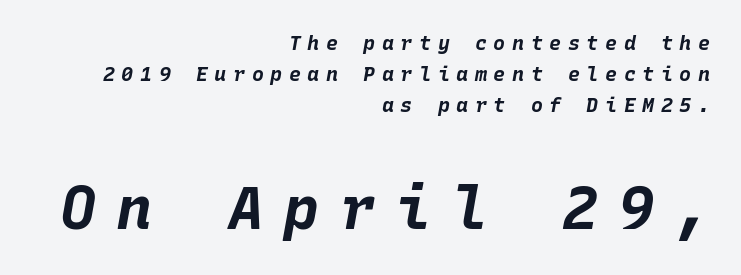
Scale increases going downward across the two blocks. This rendering widens character spacing well past its baseline value. Does the leading feel generous? No, just average. Typesetter's note: full bold, strokes at maximum text heaviness.
